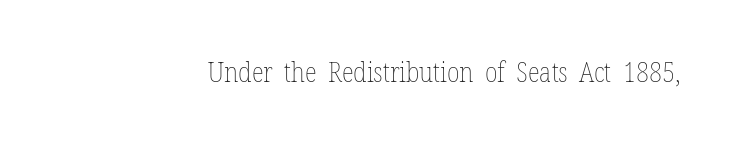
The image shows 28 px thin, condensed type, upright; set normal letter spacing, not underlined; low stroke contrast and a medium x-height.
